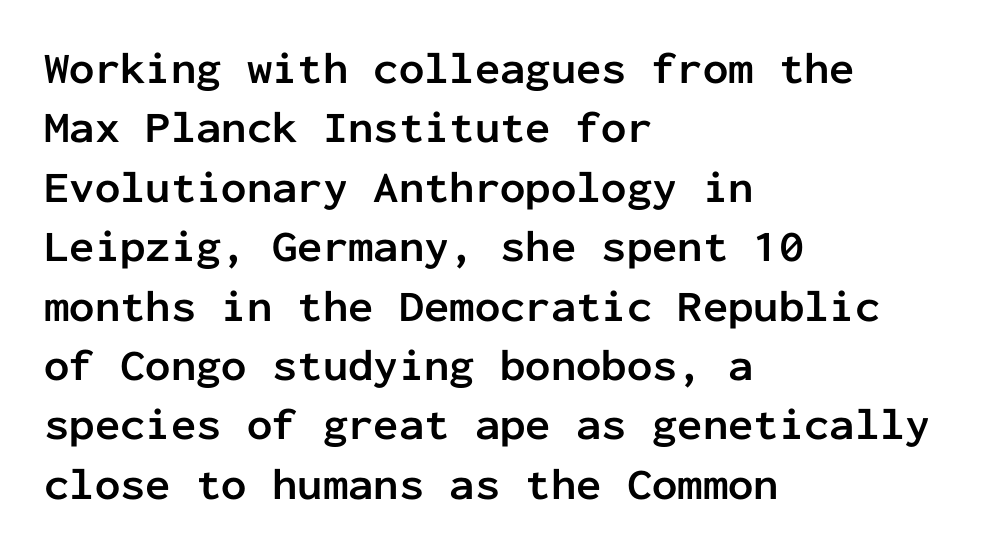
{"serif": "no", "italic": "no", "bold": "yes", "weight": "semibold", "width": "normal", "stroke_contrast": "low", "x_height": "medium", "monospaced": "yes", "underline": "no", "align": "left", "line_spacing": "normal", "line_spacing_ratio": 1.32, "letter_spacing": "normal", "letter_spacing_em": 0.0, "glyph_px": 45}
